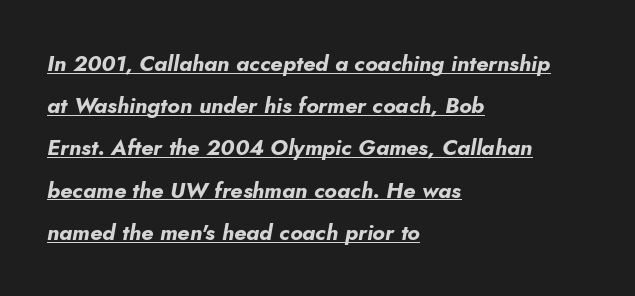
Each word holds together tightly as a unit, with standard inter-letter gaps. Horizontally, the lines are justified to the leading edge only. This is underlined copy, the kind a proofreader might mark for attention. Would a proofreader flag this as italicized? Yes. The lines are spread far apart with generous leading. What weight is shown? A full bold with thick strokes.
